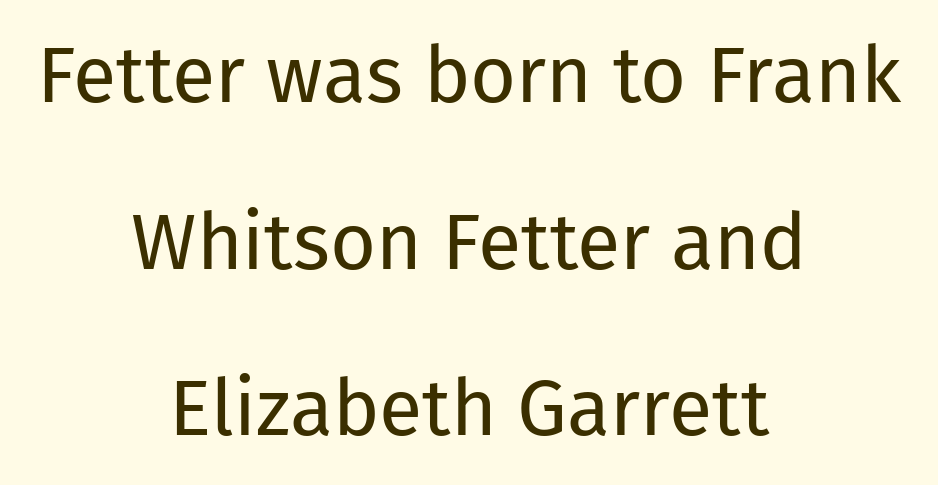
{"serif": "no", "italic": "no", "bold": "no", "weight": "regular", "width": "normal", "stroke_contrast": "low", "x_height": "medium", "monospaced": "no", "underline": "no", "align": "center", "line_spacing": "loose", "line_spacing_ratio": 2.11, "letter_spacing": "normal", "letter_spacing_em": 0.0, "glyph_px": 79}
